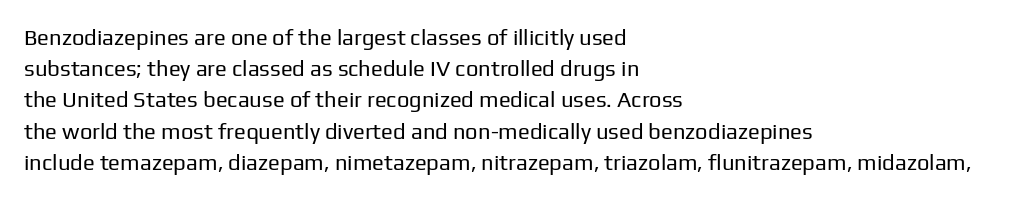
The image shows 22 px text type, upright; set left-aligned, normal line spacing (1.42x), normal letter spacing, not underlined.
